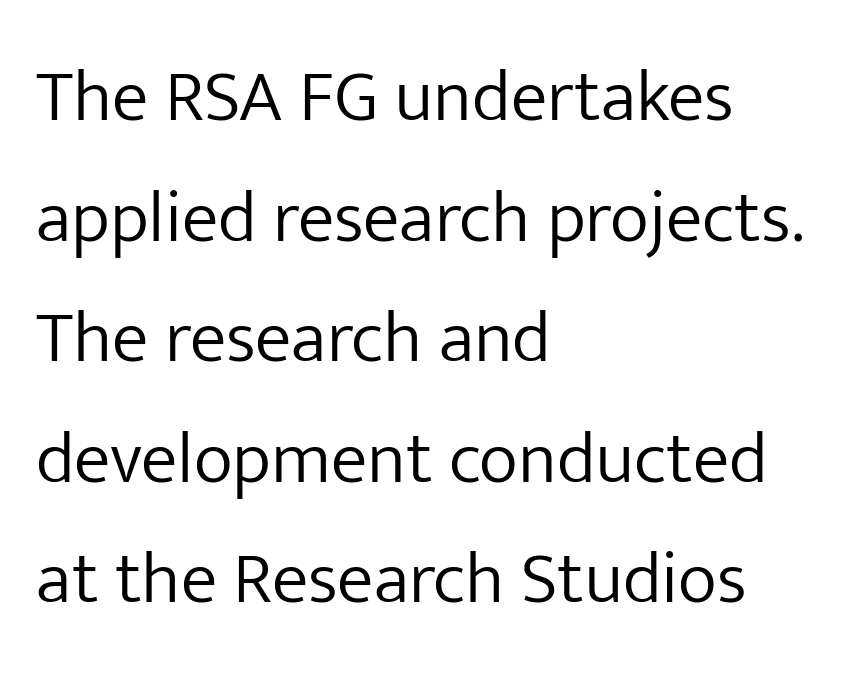
{"serif": "no", "italic": "no", "bold": "no", "weight": "light", "width": "normal", "stroke_contrast": "low", "x_height": "medium", "monospaced": "no", "underline": "no", "align": "left", "line_spacing": "normal", "line_spacing_ratio": 1.63, "letter_spacing": "normal", "letter_spacing_em": 0.0, "glyph_px": 74}
